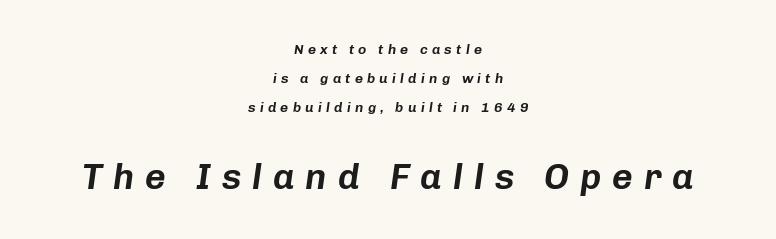
Q: Is the text italic (slanted)? A: Yes, it leans right by about 8 degrees.
Q: Is the text underlined? A: No.
Q: How is the paragraph aligned? A: Centered.
Q: Is the spacing between letters normal or unusually wide? A: Unusually wide.
Q: Is the spacing between lines tight, normal or loose? A: Loose.
Q: Which block of text is set in a larger size, the first (top) or the second (bottom)? A: The second (bottom) one.
Q: Width (condensed, normal, or wide)? A: Normal.
Q: Stroke contrast? A: Low.
Q: x-height? A: Medium.
Q: Monospaced? A: No.
